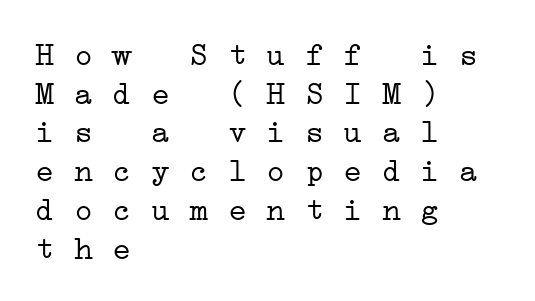
Spacing verdict: monospaced, one width for all characters. No extra tracking has been applied to these lines. A clean baseline with only descenders dipping below it. Is the block centered? No — it sits flush against the left margin. Weight: not bold — regular or lighter.
